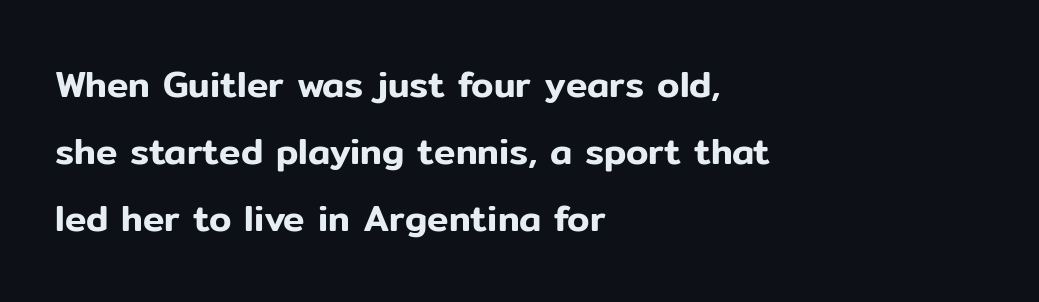
Q: Is the text italic (slanted)? A: No, it is upright.
Q: Is the typeface a serif or a sans-serif typeface? A: Sans-serif.
Q: Is the text underlined? A: No.
Q: How is the paragraph aligned? A: Left-aligned.
Q: Is the spacing between letters normal or unusually wide? A: Normal.
Q: Width (condensed, normal, or wide)? A: Normal.
Q: Stroke contrast? A: Low.
Q: x-height? A: Medium.
Q: Monospaced? A: No.
